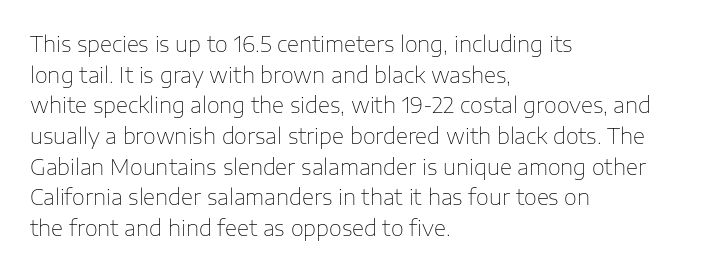
{"italic": "no", "bold": "no", "underline": "no", "align": "left", "line_spacing": "normal", "line_spacing_ratio": 1.46, "letter_spacing": "normal", "letter_spacing_em": 0.0, "glyph_px": 21}
